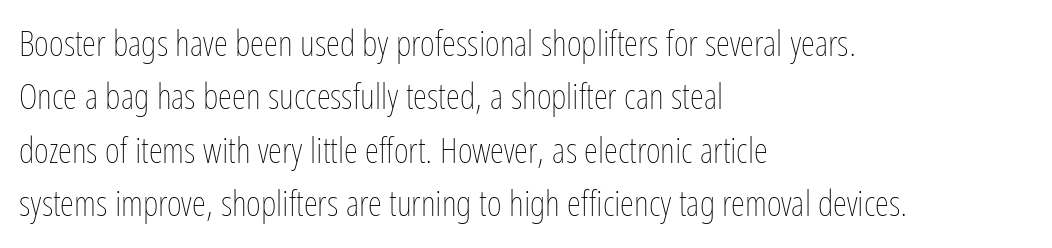
The passage shown stacks its lines at a standard gap. Spacing between characters is what you'd get straight out of the box. The rendering uses natural spacing where letterforms have individual widths. Letters rest on an invisible, unmarked baseline. The typeface has the unassuming heft of standard copy or less.
